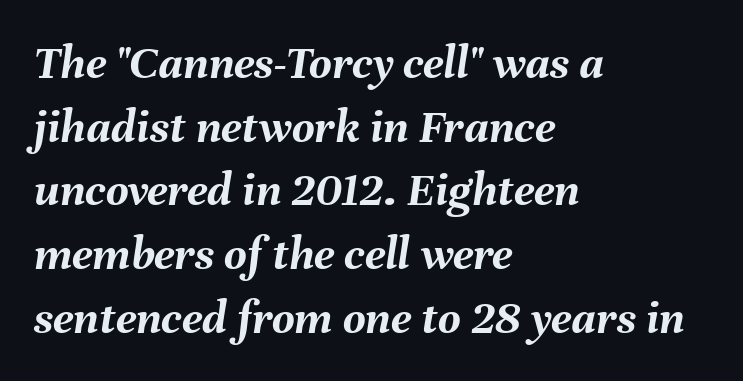
The image shows 49 px semibold type, italic (leaning right); set left-aligned, normal line spacing (1.3x), normal letter spacing, not underlined; medium stroke contrast and a medium x-height.
